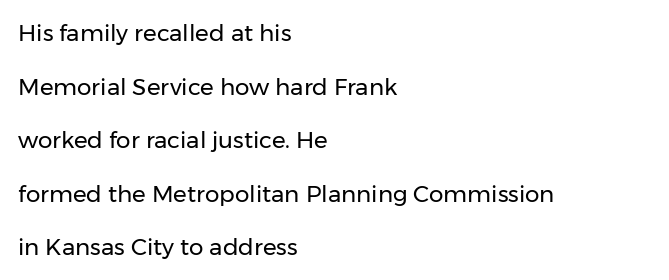
{"italic": "no", "bold": "no", "underline": "no", "align": "left", "line_spacing": "loose", "line_spacing_ratio": 2.33, "letter_spacing": "normal", "letter_spacing_em": 0.0, "glyph_px": 23}
